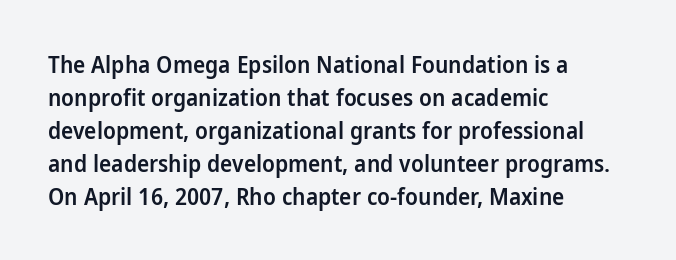
Q: Is the text bold? A: Semi-bold.
Q: Is the text italic (slanted)? A: No, it is upright.
Q: Is the text underlined? A: No.
Q: How is the paragraph aligned? A: Left-aligned.
Q: Is the spacing between letters normal or unusually wide? A: Normal.
Q: Is the spacing between lines tight, normal or loose? A: Normal.
